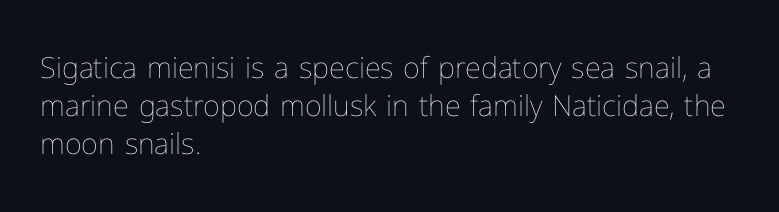
{"italic": "no", "bold": "no", "weight": "thin", "width": "normal", "stroke_contrast": "low", "x_height": "medium", "monospaced": "no", "underline": "no", "align": "left", "line_spacing": "normal", "line_spacing_ratio": 1.31, "letter_spacing": "normal", "letter_spacing_em": 0.0, "glyph_px": 29}
